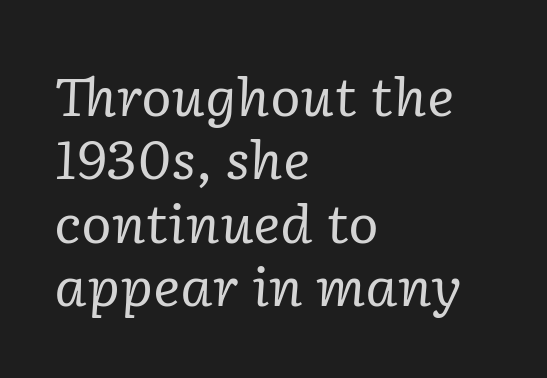
Q: Is the text bold? A: No.
Q: Is the text italic (slanted)? A: Yes, it leans right by about 2 degrees.
Q: Is the typeface a serif or a sans-serif typeface? A: Serif.
Q: Is the text underlined? A: No.
Q: How is the paragraph aligned? A: Left-aligned.
Q: Is the spacing between letters normal or unusually wide? A: Normal.
Q: Width (condensed, normal, or wide)? A: Normal.
Q: Stroke contrast? A: Low.
Q: x-height? A: Medium.
Q: Monospaced? A: No.
